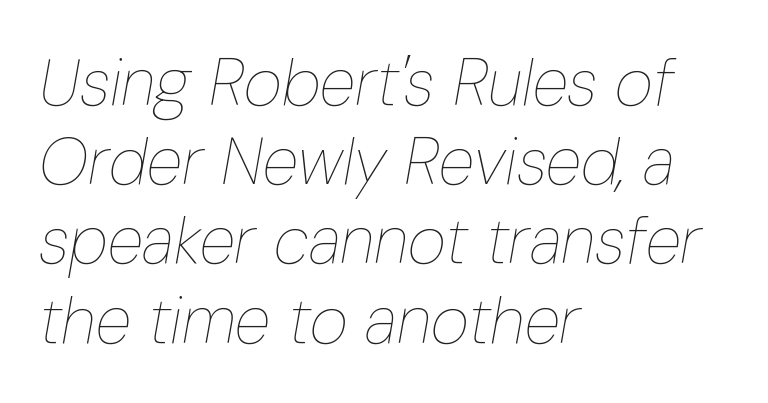
Q: Is the text bold? A: No.
Q: Is the text italic (slanted)? A: Yes, it leans right by about 10 degrees.
Q: Is the text underlined? A: No.
Q: How is the paragraph aligned? A: Left-aligned.
Q: Is the spacing between letters normal or unusually wide? A: Normal.
Q: Width (condensed, normal, or wide)? A: Condensed.
Q: Stroke contrast? A: Low.
Q: x-height? A: Medium.
Q: Monospaced? A: No.
